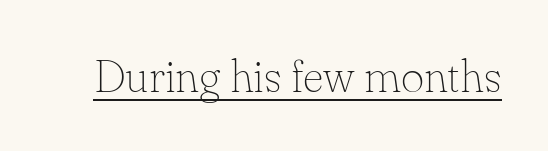
A typographer would call this underscored text. Font category for this specimen: serif. The gaps between neighbouring characters are ordinary and unremarkable. This reads as an unemphasized weight, regular at the heaviest. Nope, not italic — everything's standing straight. This sample has the flowing, uneven cadence of proportional lettering.
